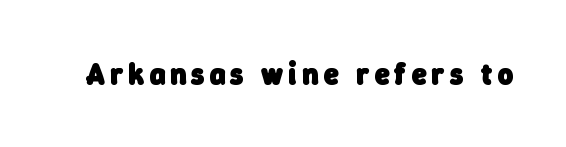
Q: Is the text bold? A: Yes.
Q: Is the typeface a serif or a sans-serif typeface? A: Sans-serif.
Q: Is the text underlined? A: No.
Q: Width (condensed, normal, or wide)? A: Normal.
Q: Stroke contrast? A: Low.
Q: x-height? A: Medium.
Q: Monospaced? A: No.
